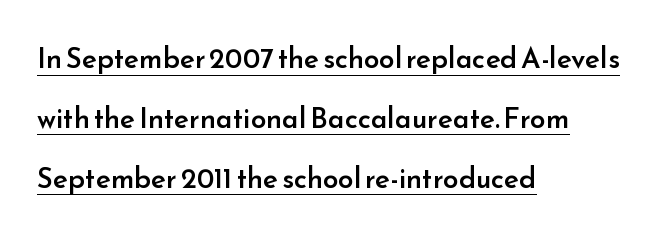
The passage shown is typed in a proportional face where columns would drift. The vertical gap from one line to the next is large. Weight: semibold (demi). Honestly, the letter spacing is just normal — you wouldn't notice it. In designer terms, the underline attribute is active on this setting. What kind of face is this? One without serifs — a sans.
